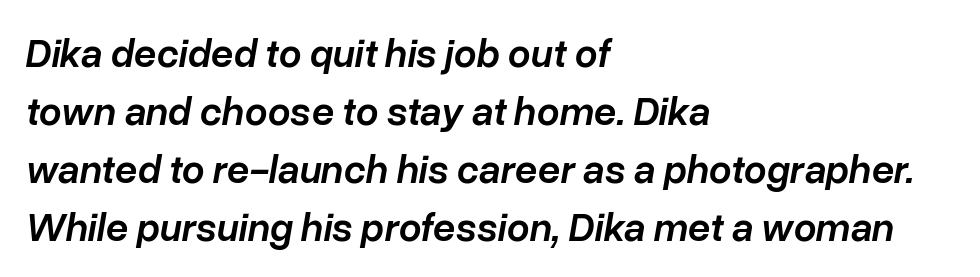
Q: Is the text bold? A: Semi-bold.
Q: Is the text italic (slanted)? A: Yes, it leans right by about 10 degrees.
Q: Is the text underlined? A: No.
Q: How is the paragraph aligned? A: Left-aligned.
Q: Is the spacing between letters normal or unusually wide? A: Normal.
Q: Is the spacing between lines tight, normal or loose? A: Normal.
Q: Width (condensed, normal, or wide)? A: Normal.
Q: Stroke contrast? A: Low.
Q: x-height? A: Medium.
Q: Monospaced? A: No.
